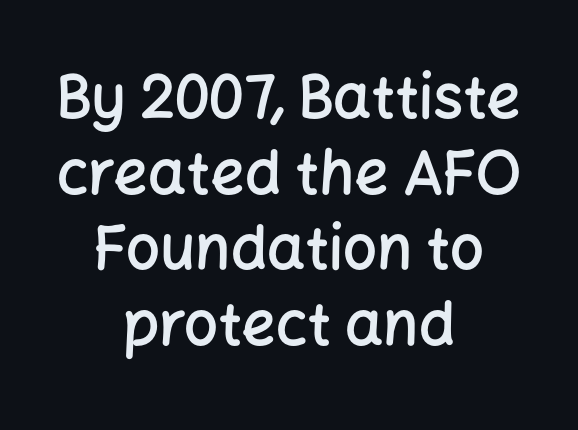
Italic: no, the glyphs are upright roman. Words appear dense and cohesive because spacing is normal. This rendering uses center alignment, leaving both contours irregular but symmetric. A bare baseline throughout the passage. Stems and bowls a touch heavier than normal — semibold. Looks like regular typesetting: each glyph gets only the width it needs.
